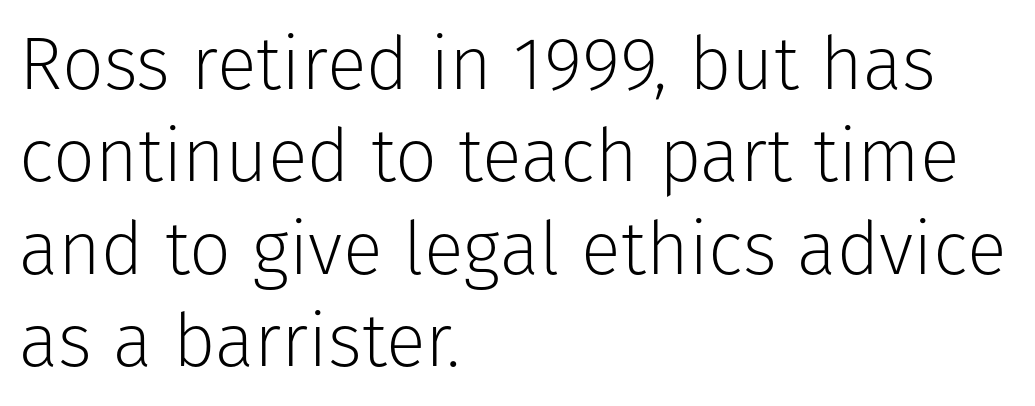
{"serif": "no", "italic": "no", "bold": "no", "weight": "light", "width": "normal", "stroke_contrast": "low", "x_height": "medium", "monospaced": "no", "underline": "no", "align": "left", "line_spacing": "normal", "line_spacing_ratio": 1.25, "letter_spacing": "normal", "letter_spacing_em": 0.0, "glyph_px": 74}
